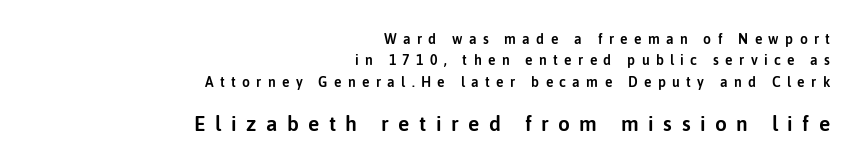
The image shows 21 px text type, upright; set right-aligned, normal line spacing (1.52x), unusually wide letter spacing (+0.45 em), not underlined; the second (bottom) block is 1.5x larger.
